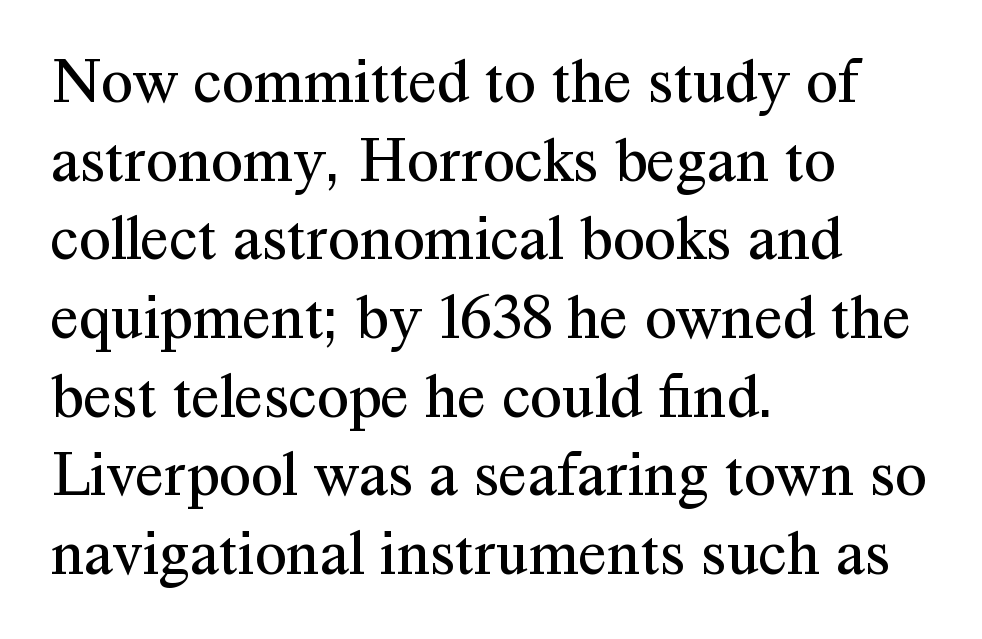
{"serif": "yes", "italic": "no", "bold": "no", "weight": "regular", "width": "normal", "stroke_contrast": "medium", "x_height": "medium", "monospaced": "no", "underline": "no", "align": "left", "line_spacing_ratio": 1.21, "letter_spacing": "normal", "letter_spacing_em": 0.0, "glyph_px": 65}
